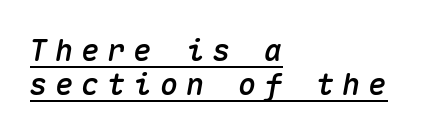
Think of a typewriter: that constant character pitch is what you see here. This is underlined copy, the kind a proofreader might mark for attention. You can tell it's italic because the verticals aren't actually vertical. Teacher's note: observe the even left margin — that is flush-left alignment.
